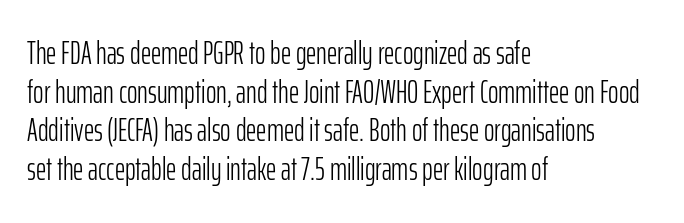
{"serif": "no", "italic": "no", "bold": "no", "weight": "light", "width": "condensed", "stroke_contrast": "low", "x_height": "medium", "monospaced": "no", "underline": "no", "align": "left", "line_spacing_ratio": 1.21, "letter_spacing": "normal", "letter_spacing_em": 0.0, "glyph_px": 32}
